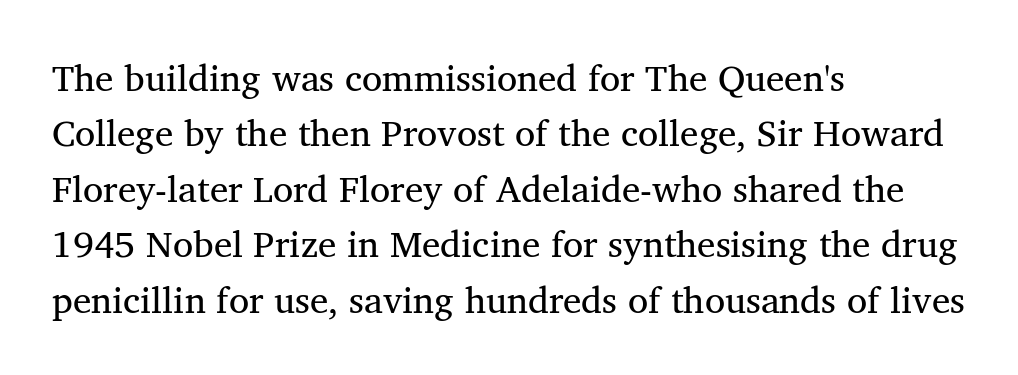
Small tapered or slab feet sit at the stroke ends, so this counts as serif. Horizontally, the lines are justified to the leading edge only. Any mark beneath the type? The region is blank. The lines sit at an ordinary, default distance from one another. The gaps between neighbouring characters are ordinary and unremarkable. Varying glyph widths throughout — classic text-font behaviour.
